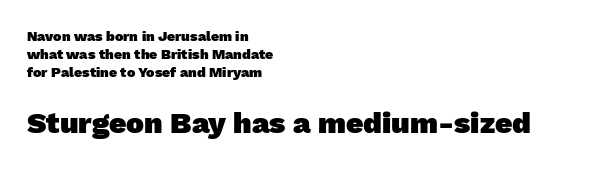
Q: Is the text bold? A: Yes.
Q: Is the typeface a serif or a sans-serif typeface? A: Sans-serif.
Q: Is the text underlined? A: No.
Q: How is the paragraph aligned? A: Left-aligned.
Q: Is the spacing between letters normal or unusually wide? A: Normal.
Q: Is the spacing between lines tight, normal or loose? A: Normal.
Q: Which block of text is set in a larger size, the first (top) or the second (bottom)? A: The second (bottom) one.
Q: Width (condensed, normal, or wide)? A: Normal.
Q: Stroke contrast? A: Low.
Q: x-height? A: Medium.
Q: Monospaced? A: No.
